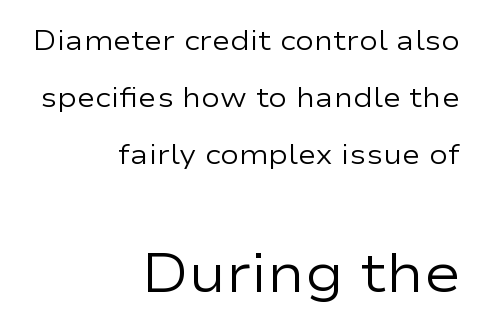
The passage shown is not bold in any degree. Horizontally, the lines are justified to the trailing edge only. The passage shown is typed in a proportional face where columns would drift. Reading top to bottom, the characters get bigger at the block break. Whoever set this chose breathing room over compactness in the vertical rhythm. Unmarked baselines from the first word to the last.
